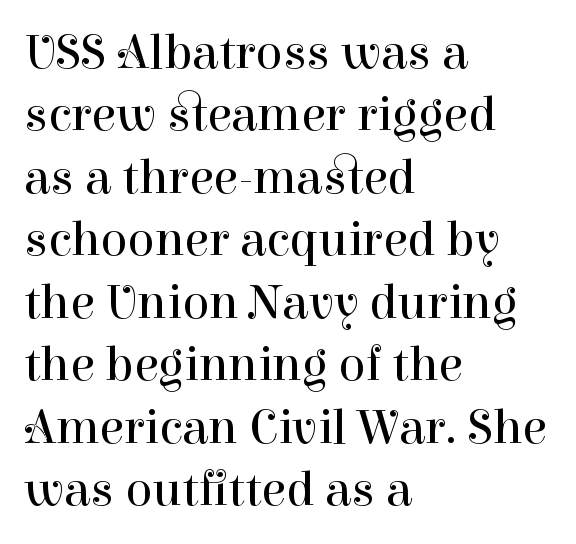
Q: Is the text bold? A: No.
Q: Is the text italic (slanted)? A: No, it is upright.
Q: Is the typeface a serif or a sans-serif typeface? A: Serif.
Q: Is the text underlined? A: No.
Q: How is the paragraph aligned? A: Left-aligned.
Q: Is the spacing between letters normal or unusually wide? A: Normal.
Q: Is the spacing between lines tight, normal or loose? A: Normal.
Q: Width (condensed, normal, or wide)? A: Normal.
Q: Stroke contrast? A: High.
Q: x-height? A: Medium.
Q: Monospaced? A: No.
